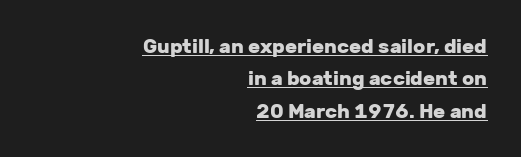
{"italic": "no", "bold": "yes", "underline": "yes", "align": "right", "line_spacing": "normal", "line_spacing_ratio": 1.62, "letter_spacing": "normal", "letter_spacing_em": 0.0, "glyph_px": 20}
